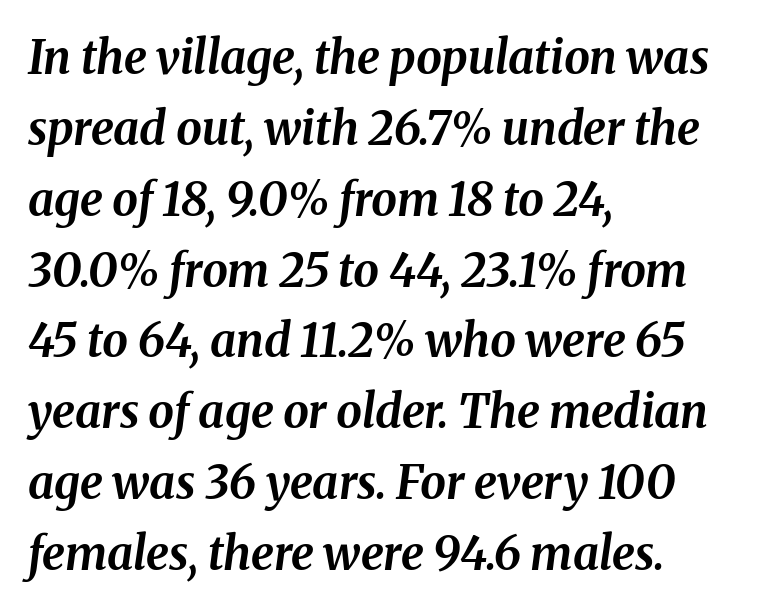
The image shows 46 px bold type, italic (leaning right); set left-aligned, normal line spacing (1.54x), normal letter spacing, not underlined; medium stroke contrast and a medium x-height.
